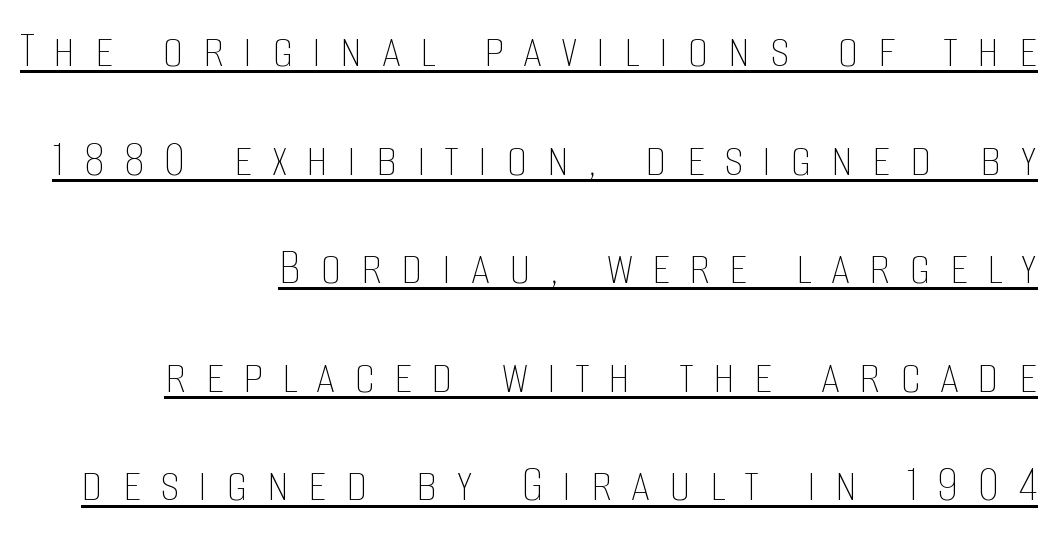
The image shows 54 px thin, condensed type, upright; set right-aligned, loose line spacing (2.01x), unusually wide letter spacing (+0.35 em), underlined; low stroke contrast and a large x-height.
